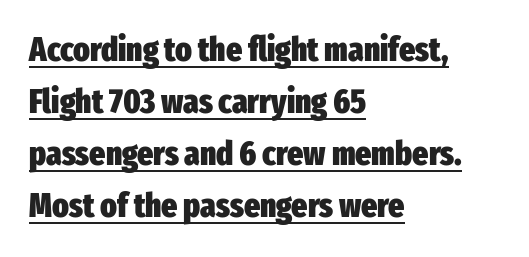
The image shows 34 px heavy, condensed sans-serif type, upright; set left-aligned, normal line spacing (1.53x), normal letter spacing, underlined; low stroke contrast and a medium x-height.
